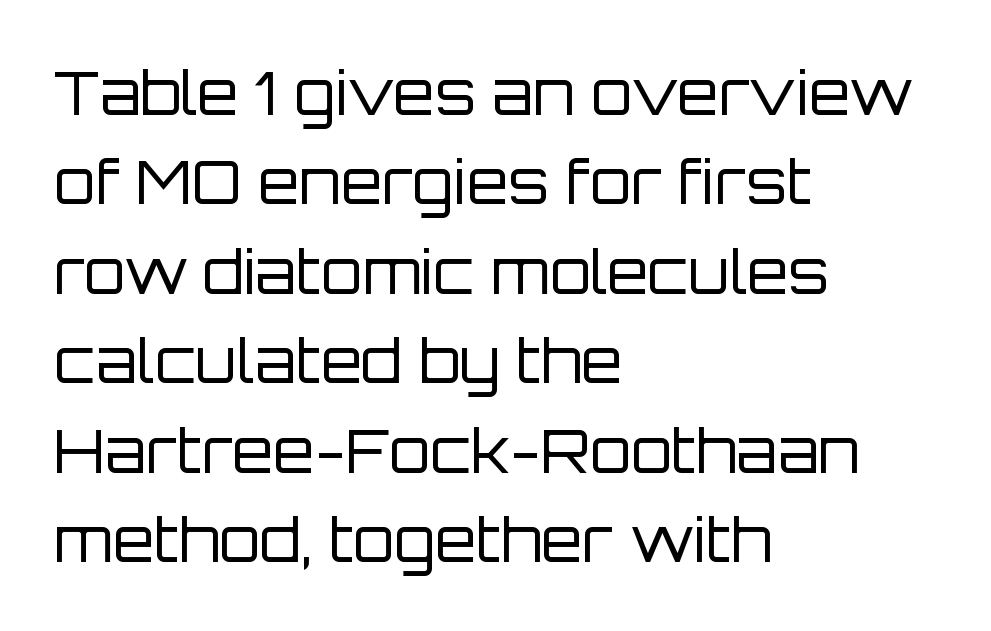
The image shows 60 px regular-weight sans-serif type, upright; set left-aligned, normal line spacing (1.49x), normal letter spacing, not underlined; low stroke contrast and a large x-height.
